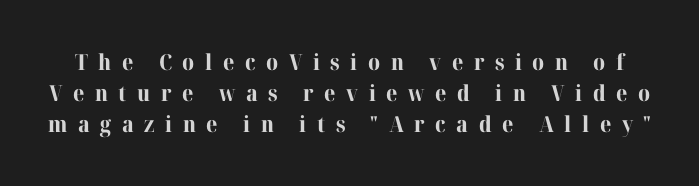
The image shows 22 px bold type, upright; set normal line spacing (1.41x), unusually wide letter spacing (+0.48 em), not underlined.
